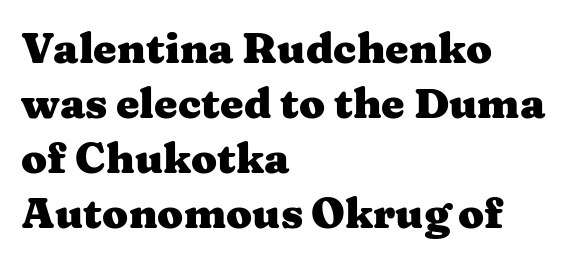
The image shows 42 px heavy, wide serif type, upright; set left-aligned, normal line spacing (1.31x), normal letter spacing, not underlined; medium stroke contrast and a medium x-height.
